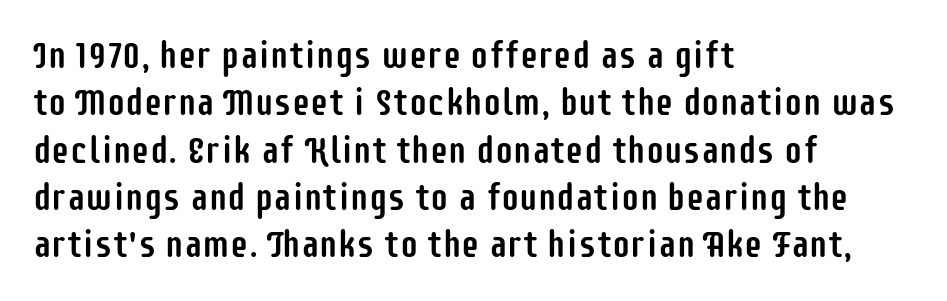
Q: Is the text italic (slanted)? A: No, it is upright.
Q: Is the typeface a serif or a sans-serif typeface? A: Sans-serif.
Q: Is the text underlined? A: No.
Q: How is the paragraph aligned? A: Left-aligned.
Q: Is the spacing between letters normal or unusually wide? A: Normal.
Q: Is the spacing between lines tight, normal or loose? A: Normal.
Q: Width (condensed, normal, or wide)? A: Condensed.
Q: Stroke contrast? A: Low.
Q: x-height? A: Large.
Q: Monospaced? A: No.
